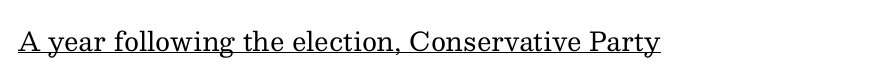
{"italic": "no", "bold": "no", "underline": "yes", "letter_spacing": "normal", "letter_spacing_em": 0.0, "glyph_px": 26}
